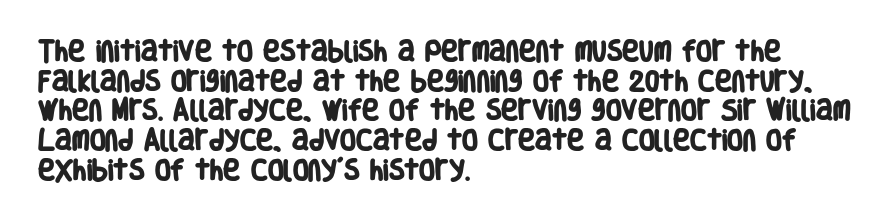
Q: Is the text bold? A: Yes.
Q: Is the text underlined? A: No.
Q: How is the paragraph aligned? A: Left-aligned.
Q: Is the spacing between letters normal or unusually wide? A: Normal.
Q: Is the spacing between lines tight, normal or loose? A: Normal.
